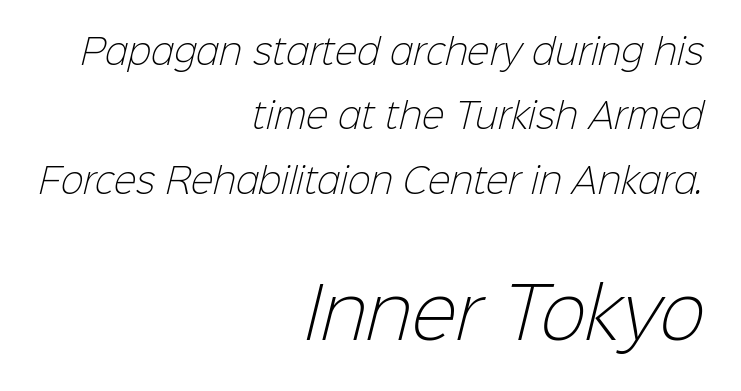
The image shows 68 px light sans-serif type; set right-aligned, line spacing 1.89x, normal letter spacing, not underlined; the second (bottom) block is 2.0x larger; low stroke contrast and a medium x-height.
